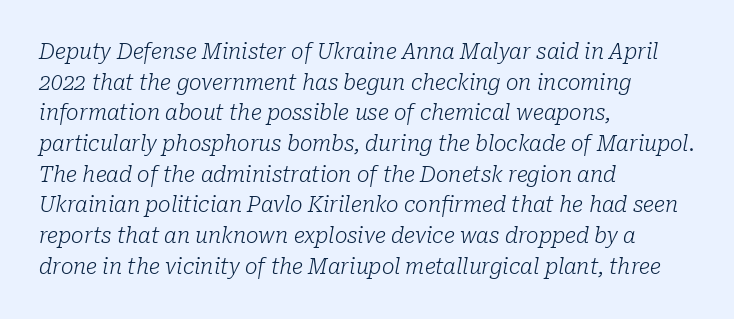
{"italic": "yes", "lean": "right", "slant_degrees": 10, "bold": "no", "underline": "no", "align": "left", "line_spacing": "normal", "line_spacing_ratio": 1.46, "letter_spacing": "normal", "letter_spacing_em": 0.0, "glyph_px": 21}
